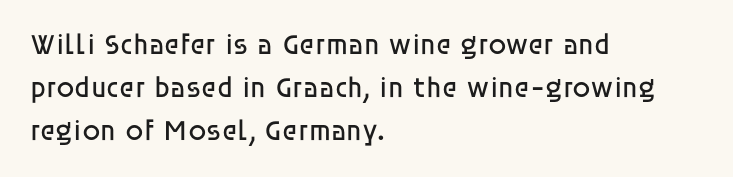
The image shows 29 px regular-weight sans-serif type, upright; set left-aligned, normal line spacing (1.49x), normal letter spacing, not underlined; low stroke contrast and a large x-height.
